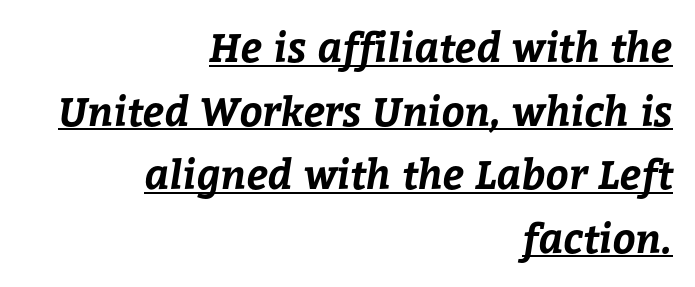
Q: Is the text bold? A: Yes.
Q: Is the text underlined? A: Yes.
Q: How is the paragraph aligned? A: Right-aligned.
Q: Is the spacing between letters normal or unusually wide? A: Normal.
Q: Is the spacing between lines tight, normal or loose? A: Normal.
Q: Width (condensed, normal, or wide)? A: Normal.
Q: Stroke contrast? A: Low.
Q: x-height? A: Medium.
Q: Monospaced? A: No.
